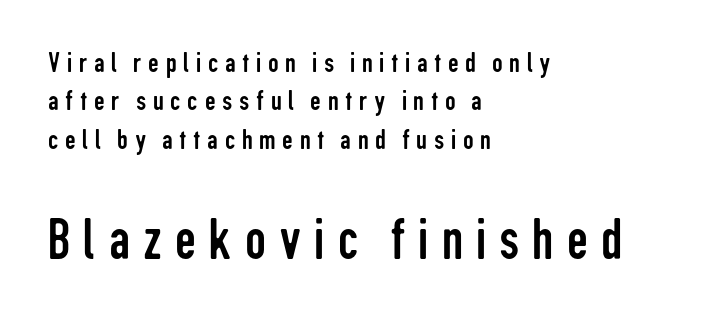
Q: Is the text bold? A: No.
Q: Is the text italic (slanted)? A: No, it is upright.
Q: Is the typeface a serif or a sans-serif typeface? A: Sans-serif.
Q: Is the text underlined? A: No.
Q: How is the paragraph aligned? A: Left-aligned.
Q: Is the spacing between letters normal or unusually wide? A: Unusually wide.
Q: Is the spacing between lines tight, normal or loose? A: Normal.
Q: Which block of text is set in a larger size, the first (top) or the second (bottom)? A: The second (bottom) one.
Q: Width (condensed, normal, or wide)? A: Condensed.
Q: Stroke contrast? A: Low.
Q: x-height? A: Medium.
Q: Monospaced? A: No.
